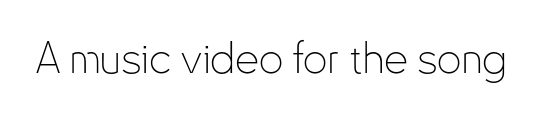
The letters advance in unequal steps, a hallmark of proportional type. Tracking value appears to be zero — textbook default spacing. No extra ink here — the face is not bold. Note: no serifs on the glyphs.
